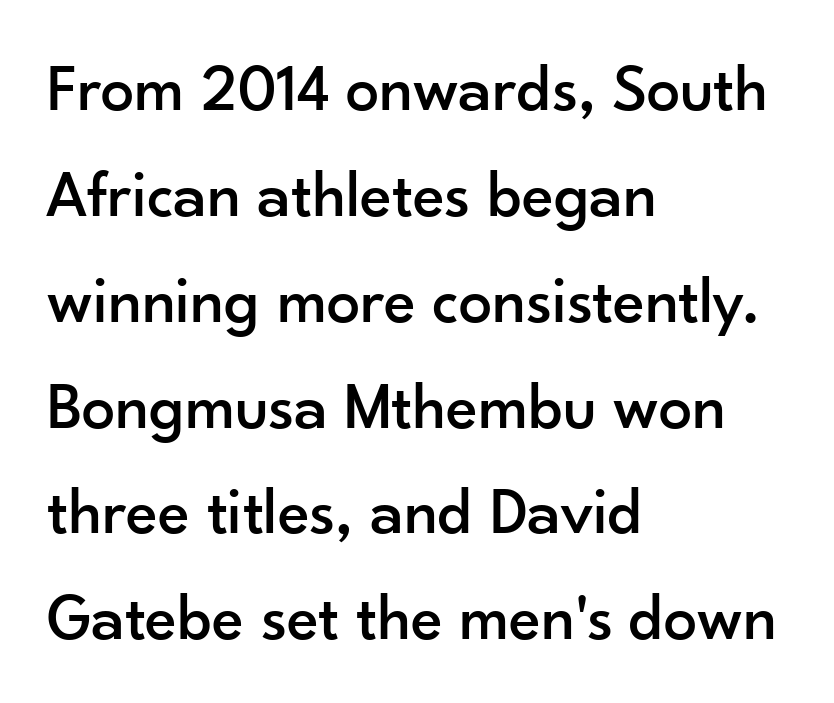
{"serif": "no", "italic": "no", "width": "normal", "stroke_contrast": "low", "x_height": "small", "monospaced": "no", "underline": "no", "align": "left", "line_spacing": "normal", "line_spacing_ratio": 1.58, "letter_spacing": "normal", "letter_spacing_em": 0.0, "glyph_px": 67}
